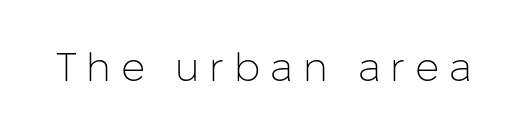
The image shows 40 px light sans-serif type, upright; set unusually wide letter spacing (+0.24 em), not underlined; low stroke contrast and a medium x-height.
